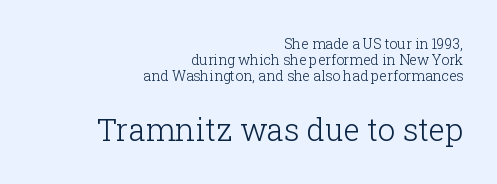
The image shows 31 px light serif type, upright; set right-aligned, line spacing 1.16x, normal letter spacing, not underlined; the second (bottom) block is 2.21x larger; low stroke contrast and a medium x-height.
